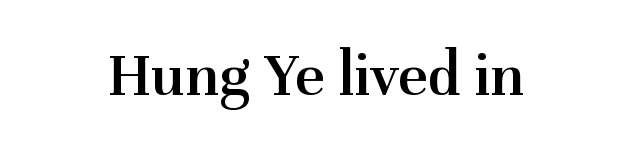
{"serif": "yes", "italic": "no", "bold": "semi", "weight": "semibold", "width": "normal", "stroke_contrast": "medium", "x_height": "medium", "monospaced": "no", "underline": "no", "letter_spacing": "normal", "letter_spacing_em": 0.0, "glyph_px": 64}
